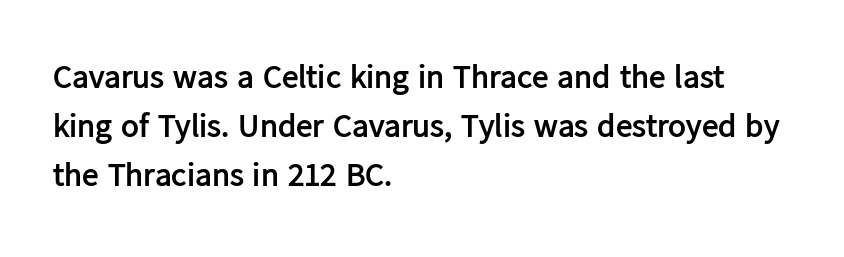
Q: Is the text bold? A: Yes.
Q: Is the text italic (slanted)? A: No, it is upright.
Q: Is the typeface a serif or a sans-serif typeface? A: Sans-serif.
Q: Is the text underlined? A: No.
Q: How is the paragraph aligned? A: Left-aligned.
Q: Is the spacing between letters normal or unusually wide? A: Normal.
Q: Is the spacing between lines tight, normal or loose? A: Normal.
Q: Width (condensed, normal, or wide)? A: Normal.
Q: Stroke contrast? A: Low.
Q: x-height? A: Medium.
Q: Monospaced? A: No.
